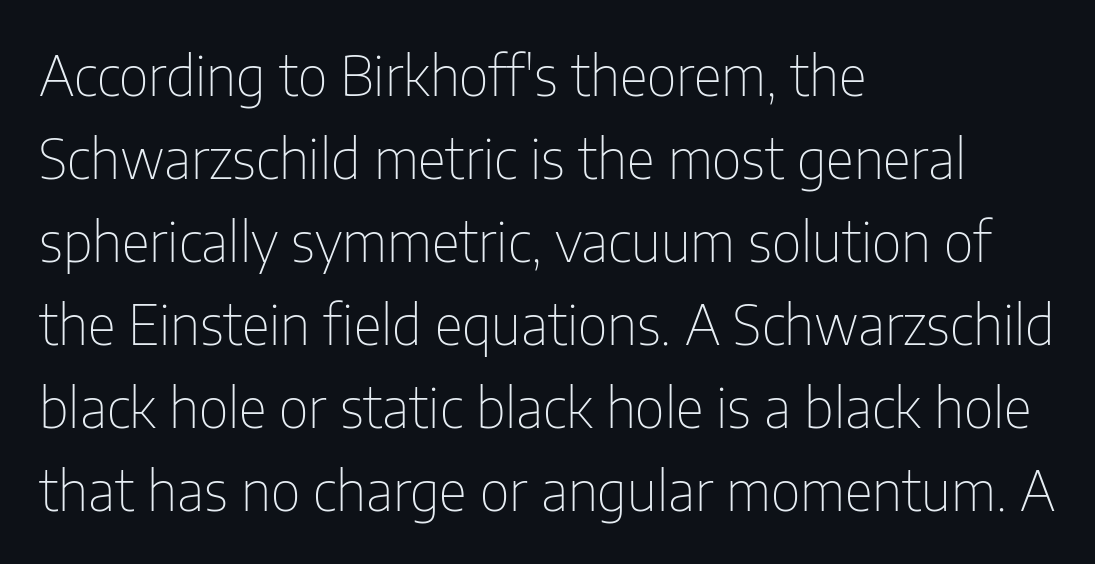
Q: Is the text bold? A: No.
Q: Is the text italic (slanted)? A: No, it is upright.
Q: Is the typeface a serif or a sans-serif typeface? A: Sans-serif.
Q: Is the text underlined? A: No.
Q: How is the paragraph aligned? A: Left-aligned.
Q: Is the spacing between letters normal or unusually wide? A: Normal.
Q: Is the spacing between lines tight, normal or loose? A: Normal.
Q: Width (condensed, normal, or wide)? A: Condensed.
Q: Stroke contrast? A: Low.
Q: x-height? A: Medium.
Q: Monospaced? A: No.
